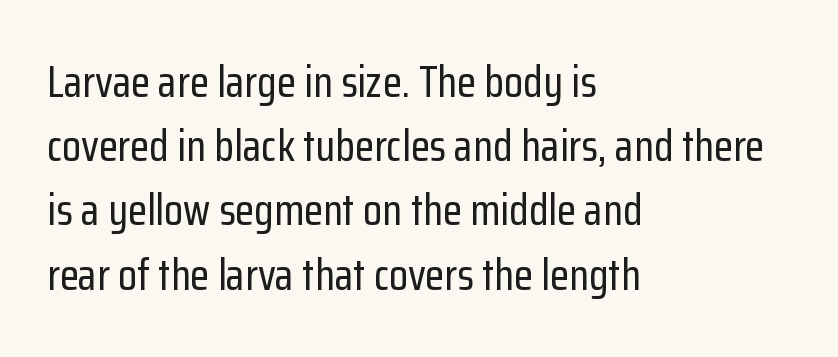
Q: Is the text italic (slanted)? A: No, it is upright.
Q: Is the typeface a serif or a sans-serif typeface? A: Sans-serif.
Q: Is the text underlined? A: No.
Q: How is the paragraph aligned? A: Left-aligned.
Q: Is the spacing between letters normal or unusually wide? A: Normal.
Q: Is the spacing between lines tight, normal or loose? A: Normal.
Q: Width (condensed, normal, or wide)? A: Condensed.
Q: Stroke contrast? A: Low.
Q: x-height? A: Medium.
Q: Monospaced? A: No.
